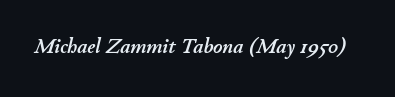
The image shows 22 px text type, italic (leaning right); set normal letter spacing, not underlined.
